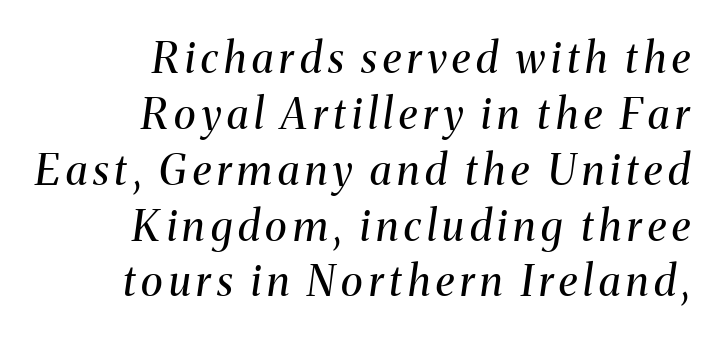
Every character sits at an angle, as italics do. Glance below the letters and you will spot only blank space. This block has exactly the height ordinary leading produces. Check where the strokes stop: tiny serifs finish them off. A typesetter would call this proportional, since set widths differ per character. The paragraph has a hard right edge and a soft left edge.
